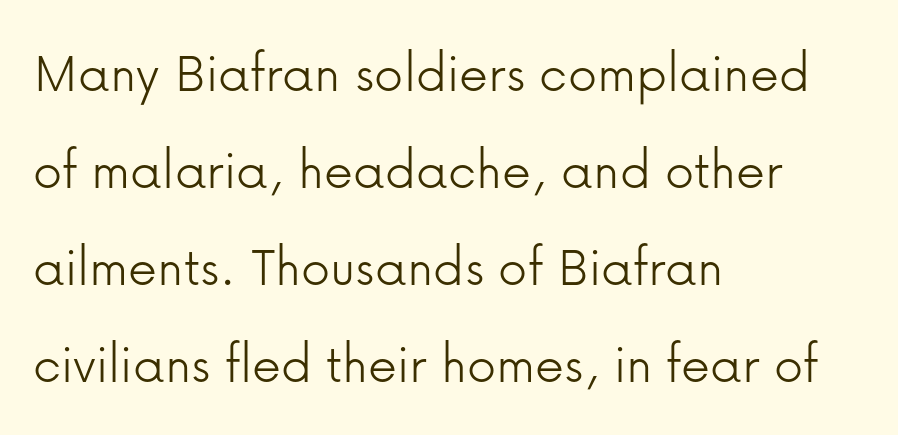
The image shows 58 px light sans-serif type, upright; set left-aligned, normal line spacing (1.67x), normal letter spacing, not underlined; low stroke contrast and a medium x-height.
